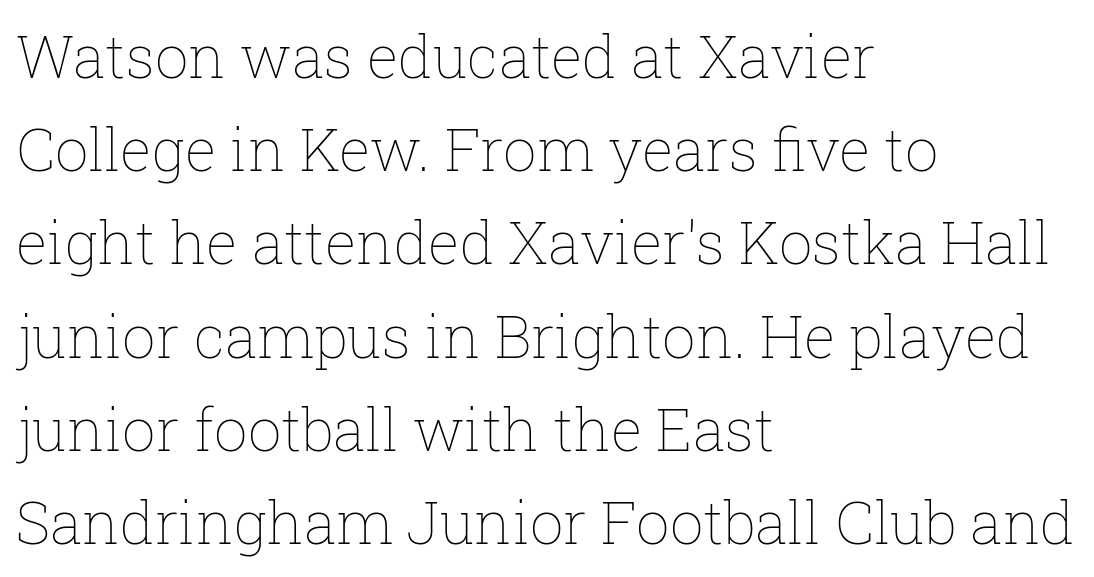
Has an underline been added? It has not. The space between consecutive lines is moderate. Does the lettering tilt? It doesn't — this is upright. A typesetter would call this proportional, since set widths differ per character.
